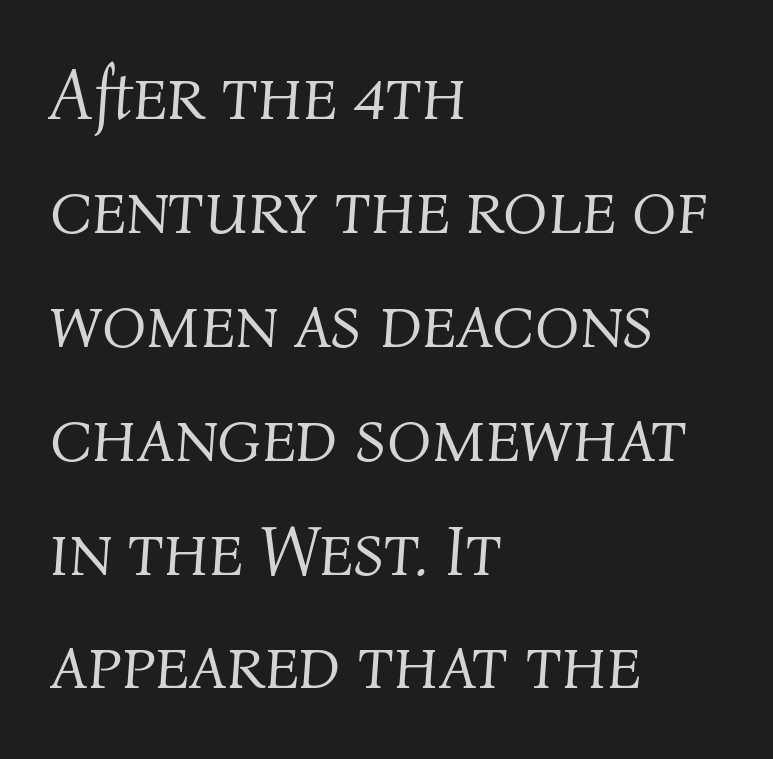
{"italic": "yes", "lean": "right", "slant_degrees": 4, "bold": "no", "weight": "light", "width": "normal", "stroke_contrast": "medium", "x_height": "medium", "monospaced": "no", "underline": "no", "align": "left", "line_spacing": "normal", "line_spacing_ratio": 1.56, "letter_spacing": "normal", "letter_spacing_em": 0.0, "glyph_px": 73}
